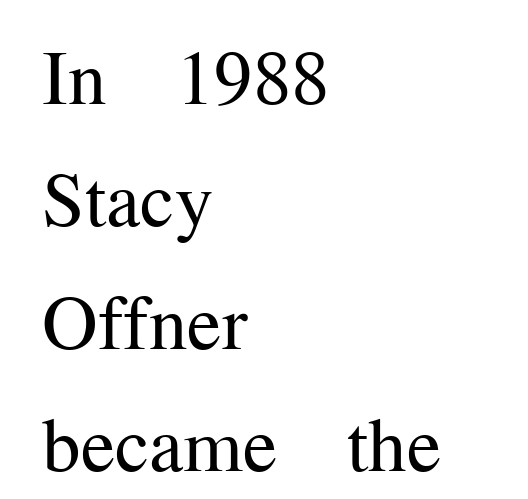
{"serif": "yes", "italic": "no", "bold": "no", "weight": "regular", "width": "normal", "stroke_contrast": "medium", "x_height": "medium", "monospaced": "no", "underline": "no", "align": "left", "line_spacing": "normal", "line_spacing_ratio": 1.59, "letter_spacing": "normal", "letter_spacing_em": 0.0, "glyph_px": 77}
